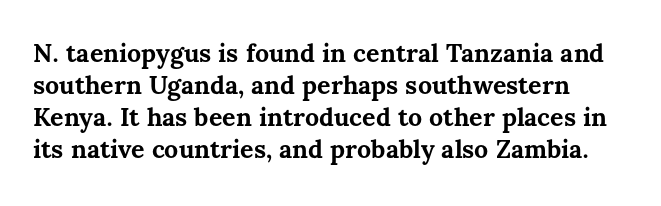
Q: Is the text bold? A: Yes.
Q: Is the text italic (slanted)? A: No, it is upright.
Q: Is the text underlined? A: No.
Q: Is the spacing between letters normal or unusually wide? A: Normal.
Q: Is the spacing between lines tight, normal or loose? A: Normal.
